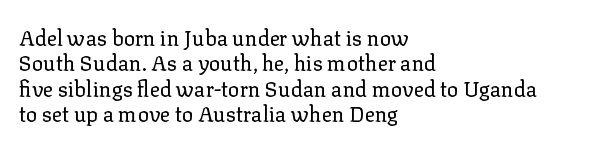
Q: Is the text bold? A: No.
Q: Is the text italic (slanted)? A: No, it is upright.
Q: Is the text underlined? A: No.
Q: How is the paragraph aligned? A: Left-aligned.
Q: Is the spacing between letters normal or unusually wide? A: Normal.
